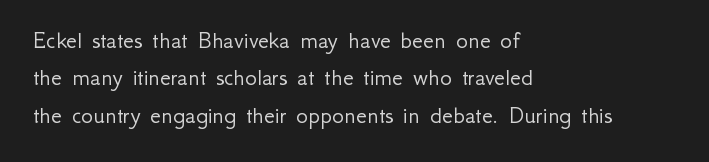
The image shows 25 px text type, upright; set left-aligned, normal line spacing (1.5x), normal letter spacing, not underlined.
